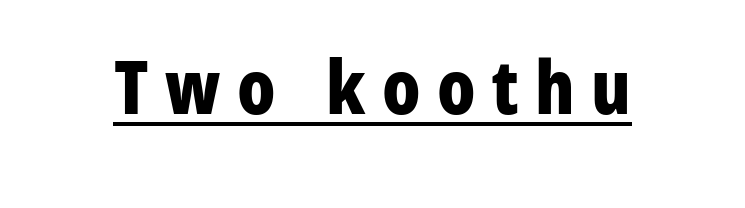
A typesetter would call this proportional, since set widths differ per character. Type style note: lacks serifs. Display-style spreading of the glyphs; the letterfit is very open. Underlined type.
